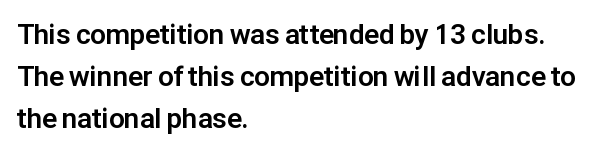
The image shows 28 px bold sans-serif type, upright; set left-aligned, normal line spacing (1.5x), normal letter spacing, not underlined; low stroke contrast and a medium x-height.
